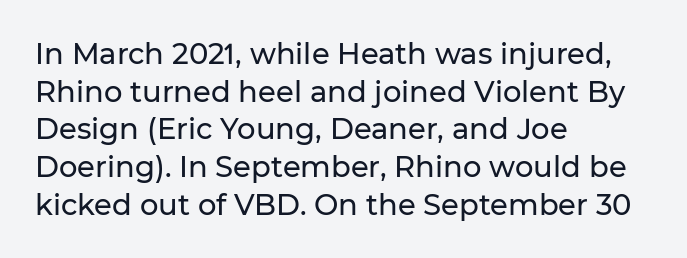
The image shows 29 px sans-serif type, upright; set left-aligned, normal line spacing (1.3x), normal letter spacing, not underlined; low stroke contrast and a medium x-height.
